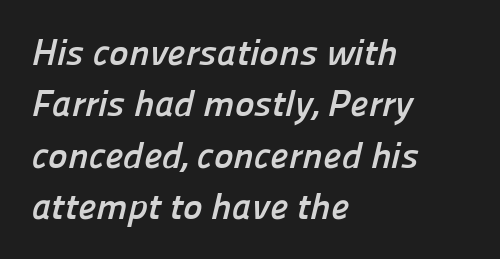
{"serif": "no", "bold": "yes", "weight": "semibold", "width": "normal", "stroke_contrast": "low", "x_height": "medium", "monospaced": "no", "underline": "no", "align": "left", "line_spacing": "normal", "line_spacing_ratio": 1.39, "letter_spacing": "normal", "letter_spacing_em": 0.0, "glyph_px": 37}
